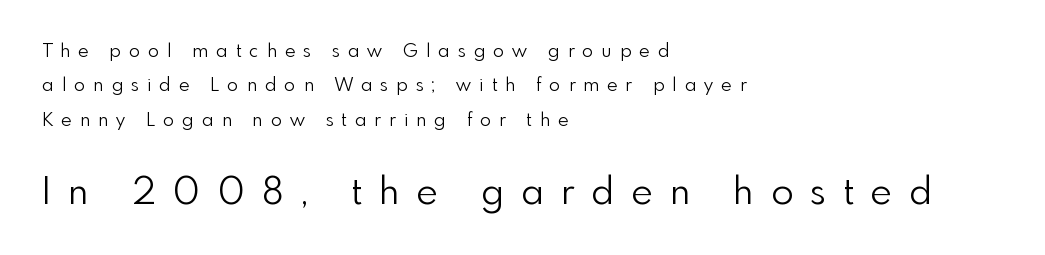
The text block is weighted toward the left margin, trailing off unevenly rightward. When letters stand straight like this, we call the style roman or upright. This rendering features lettering with no underline. This reads as an unemphasized weight, regular at the heaviest. Leading is clearly above the norm, producing a sparse column. Which chunk is bigger? The second one — the bottom block dwarfs the top.
